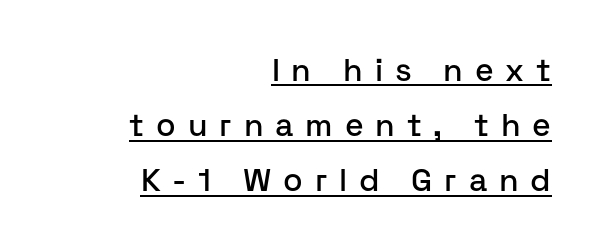
{"serif": "no", "italic": "no", "width": "normal", "stroke_contrast": "low", "x_height": "medium", "monospaced": "no", "underline": "yes", "align": "right", "line_spacing_ratio": 1.72, "letter_spacing": "wide", "letter_spacing_em": 0.37, "glyph_px": 32}
